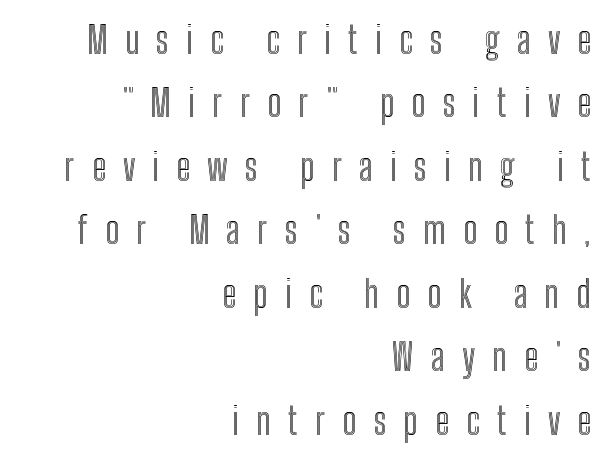
A student would call this right alignment; a typographer would say flush right, rag left. Style check: upright. Here the designer chose a conventional face with non-uniform glyph widths. Look at the tracking — it's clearly loosened, letters drifting apart. Descender tails drop into unmarked territory. How would I describe the line gaps? Plain and ordinary.
